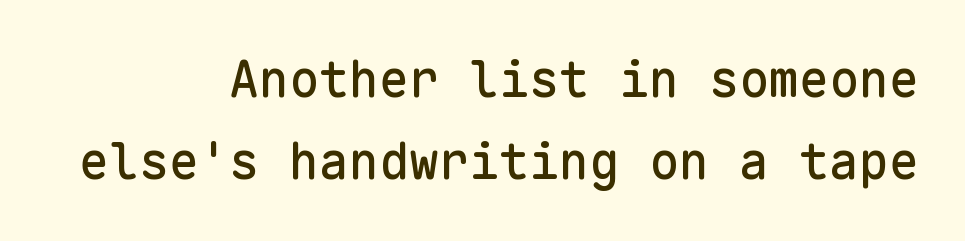
The image shows 50 px sans-serif type, upright, monospaced; set right-aligned, normal line spacing (1.65x), normal letter spacing, not underlined; low stroke contrast and a medium x-height.
